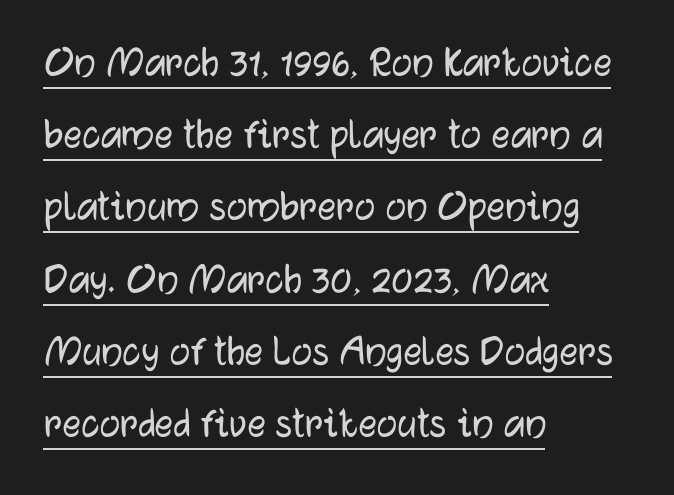
{"serif": "no", "italic": "no", "width": "normal", "stroke_contrast": "low", "x_height": "medium", "monospaced": "no", "underline": "yes", "align": "left", "line_spacing": "normal", "line_spacing_ratio": 1.57, "letter_spacing": "normal", "letter_spacing_em": 0.0, "glyph_px": 46}
